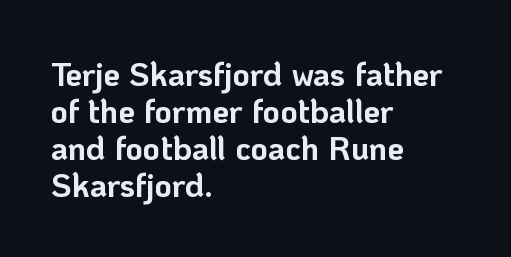
{"serif": "no", "italic": "no", "bold": "yes", "weight": "bold", "width": "normal", "stroke_contrast": "low", "x_height": "medium", "monospaced": "no", "underline": "no", "align": "left", "line_spacing": "tight", "line_spacing_ratio": 1.12, "letter_spacing": "normal", "letter_spacing_em": 0.0, "glyph_px": 33}
